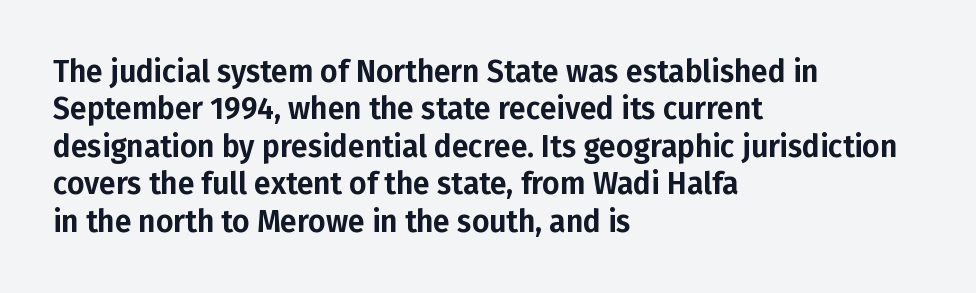
One-word summary of the alignment: left. You can tell it's not italic because the verticals are truly vertical. Bare-footed words on every line. This rendering employs a face without finishing strokes, i.e., a sans-serif. Compared with typical paragraphs, the rows here are spaced about the same. The line texture is even and compact thanks to regular tracking.
